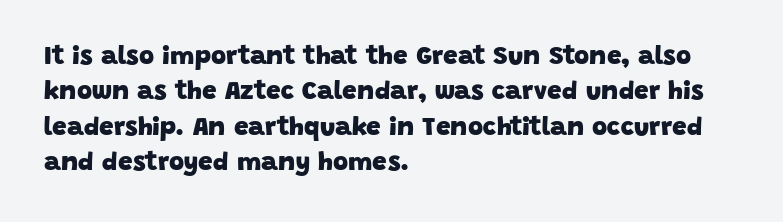
{"bold": "yes", "underline": "no", "align": "left", "line_spacing": "normal", "line_spacing_ratio": 1.36, "letter_spacing": "normal", "letter_spacing_em": 0.0, "glyph_px": 26}
